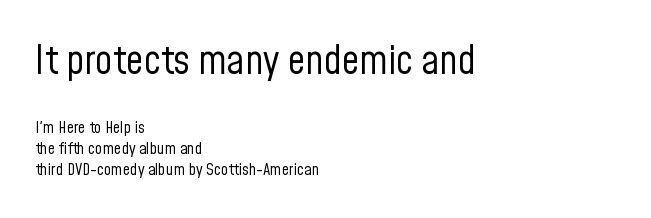
Q: Is the text bold? A: No.
Q: Is the text italic (slanted)? A: No, it is upright.
Q: Is the typeface a serif or a sans-serif typeface? A: Sans-serif.
Q: Is the text underlined? A: No.
Q: How is the paragraph aligned? A: Left-aligned.
Q: Is the spacing between letters normal or unusually wide? A: Normal.
Q: Is the spacing between lines tight, normal or loose? A: Normal.
Q: Which block of text is set in a larger size, the first (top) or the second (bottom)? A: The first (top) one.
Q: Width (condensed, normal, or wide)? A: Condensed.
Q: Stroke contrast? A: Low.
Q: x-height? A: Medium.
Q: Monospaced? A: No.
